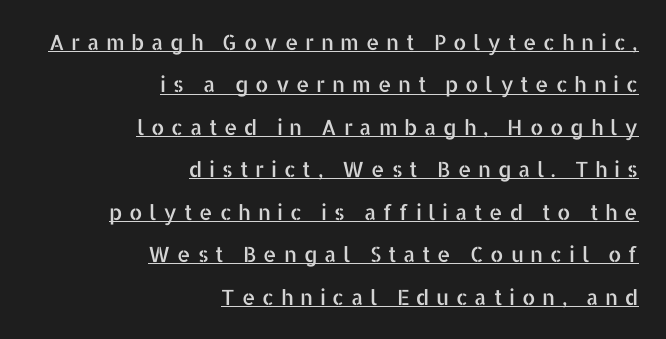
{"italic": "no", "underline": "yes", "align": "right", "line_spacing": "loose", "line_spacing_ratio": 2.02, "letter_spacing": "wide", "letter_spacing_em": 0.32, "glyph_px": 21}
